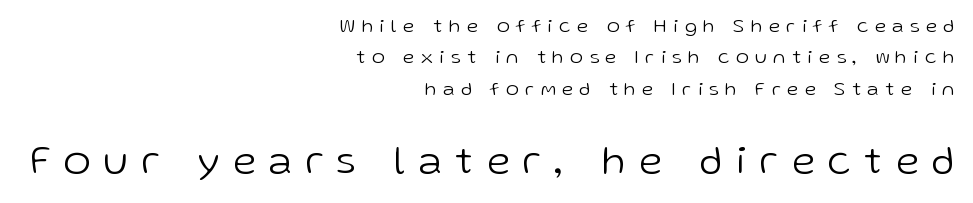
{"serif": "no", "italic": "no", "bold": "no", "weight": "light", "width": "normal", "stroke_contrast": "low", "x_height": "medium", "monospaced": "no", "underline": "no", "align": "right", "line_spacing": "normal", "line_spacing_ratio": 1.57, "letter_spacing": "wide", "letter_spacing_em": 0.33, "larger_block": "second", "size_ratio": 2.05, "glyph_px": 41}
